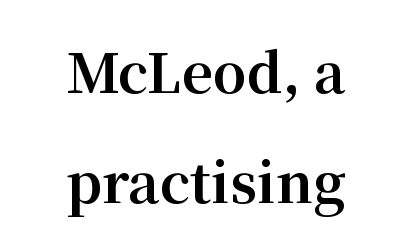
Q: Is the text bold? A: Yes.
Q: Is the text italic (slanted)? A: No, it is upright.
Q: Is the typeface a serif or a sans-serif typeface? A: Serif.
Q: Is the text underlined? A: No.
Q: How is the paragraph aligned? A: Centered.
Q: Is the spacing between letters normal or unusually wide? A: Normal.
Q: Is the spacing between lines tight, normal or loose? A: Loose.
Q: Width (condensed, normal, or wide)? A: Normal.
Q: Stroke contrast? A: Medium.
Q: x-height? A: Medium.
Q: Monospaced? A: No.
